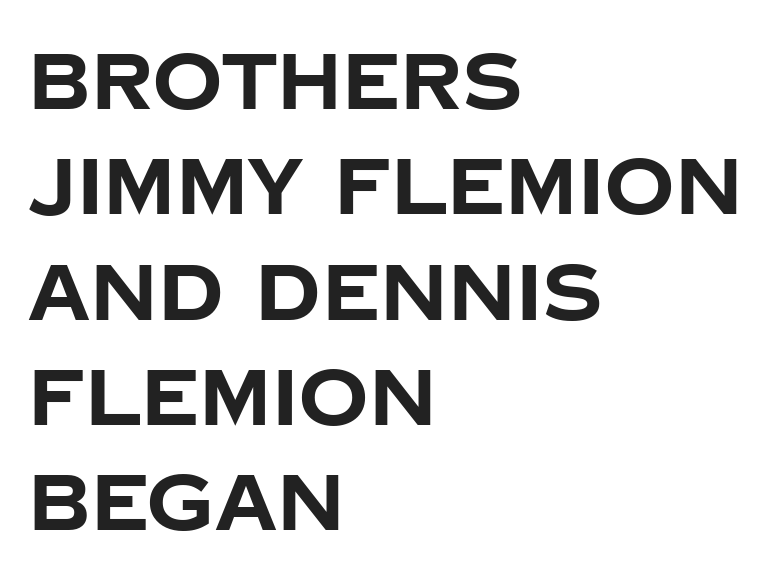
Q: Is the text bold? A: Yes.
Q: Is the text italic (slanted)? A: No, it is upright.
Q: Is the typeface a serif or a sans-serif typeface? A: Sans-serif.
Q: Is the text underlined? A: No.
Q: How is the paragraph aligned? A: Left-aligned.
Q: Is the spacing between letters normal or unusually wide? A: Normal.
Q: Is the spacing between lines tight, normal or loose? A: Normal.
Q: Width (condensed, normal, or wide)? A: Normal.
Q: Stroke contrast? A: Low.
Q: x-height? A: Large.
Q: Monospaced? A: No.
